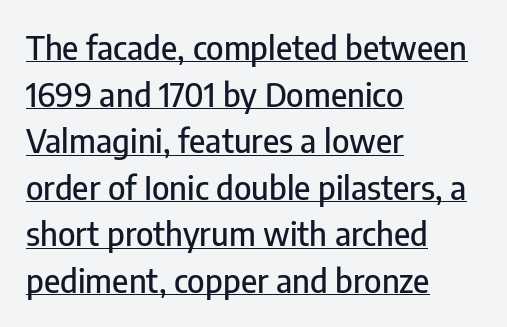
Q: Is the text italic (slanted)? A: No, it is upright.
Q: Is the typeface a serif or a sans-serif typeface? A: Sans-serif.
Q: Is the text underlined? A: Yes.
Q: How is the paragraph aligned? A: Left-aligned.
Q: Is the spacing between letters normal or unusually wide? A: Normal.
Q: Is the spacing between lines tight, normal or loose? A: Normal.
Q: Width (condensed, normal, or wide)? A: Condensed.
Q: Stroke contrast? A: Low.
Q: x-height? A: Medium.
Q: Monospaced? A: No.
